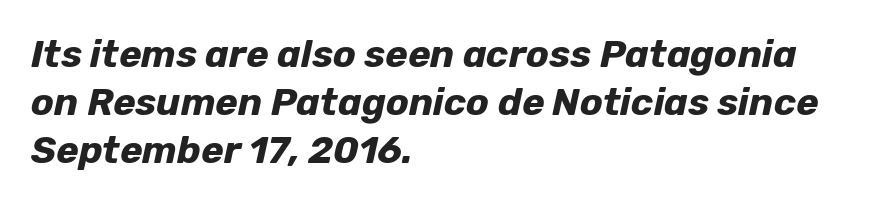
{"italic": "yes", "lean": "right", "slant_degrees": 12, "bold": "yes", "weight": "bold", "width": "normal", "stroke_contrast": "low", "x_height": "medium", "monospaced": "no", "underline": "no", "align": "left", "line_spacing": "normal", "line_spacing_ratio": 1.26, "letter_spacing": "normal", "letter_spacing_em": 0.0, "glyph_px": 38}
